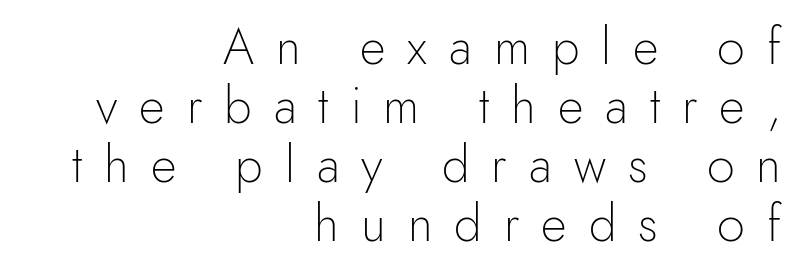
The image shows 50 px light sans-serif type, upright; set right-aligned, line spacing 1.18x, unusually wide letter spacing (+0.44 em), not underlined; a small x-height.
